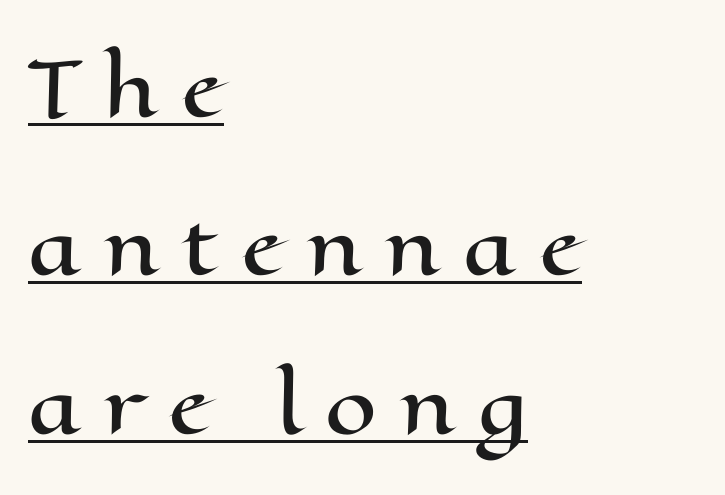
{"italic": "no", "width": "wide", "stroke_contrast": "high", "x_height": "medium", "monospaced": "no", "underline": "yes", "align": "left", "line_spacing": "loose", "line_spacing_ratio": 2.14, "letter_spacing": "wide", "letter_spacing_em": 0.3, "glyph_px": 74}
